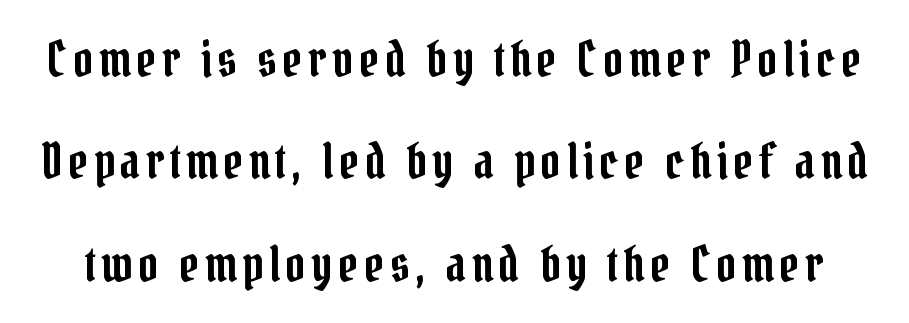
Q: Is the text italic (slanted)? A: No, it is upright.
Q: Is the typeface a serif or a sans-serif typeface? A: Serif.
Q: Is the text underlined? A: No.
Q: Is the spacing between lines tight, normal or loose? A: Loose.
Q: Width (condensed, normal, or wide)? A: Condensed.
Q: Stroke contrast? A: Low.
Q: x-height? A: Medium.
Q: Monospaced? A: No.
